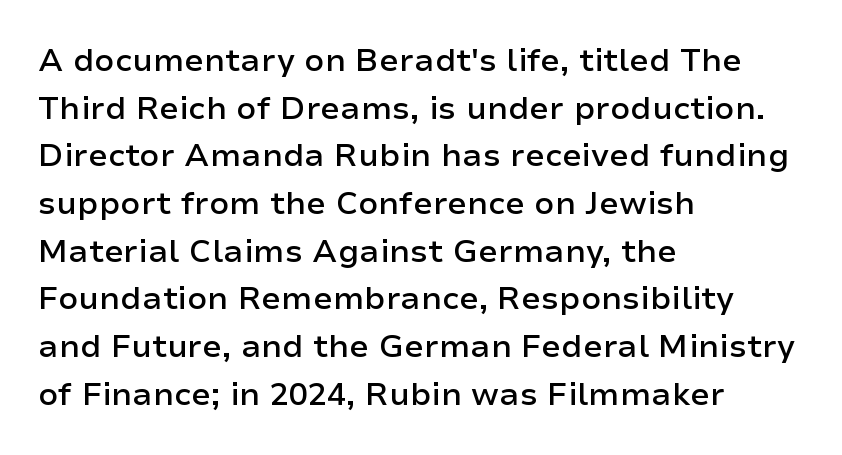
The foot of each line stays bare and open. Look at the tracking — it's just the regular setting, nothing added. A typesetter would mark this as roman, not italic. Every letter is mildly thick-stroked: semibold rather than bold.
